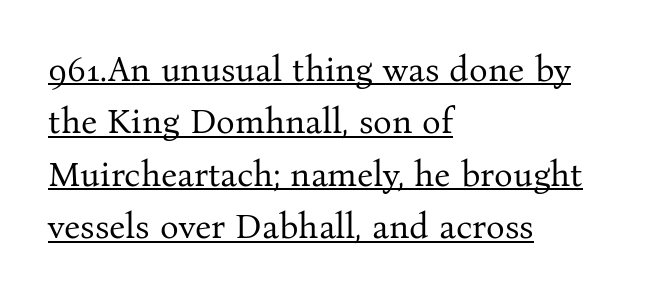
The image shows 35 px regular-weight serif type, upright; set left-aligned, normal line spacing (1.5x), normal letter spacing, underlined; medium stroke contrast and a medium x-height.
